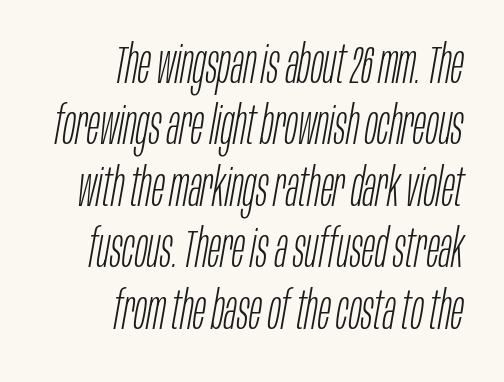
{"italic": "yes", "lean": "right", "slant_degrees": 10, "bold": "no", "weight": "light", "width": "condensed", "stroke_contrast": "low", "x_height": "large", "monospaced": "no", "underline": "no", "align": "right", "line_spacing_ratio": 1.16, "letter_spacing": "normal", "letter_spacing_em": 0.0, "glyph_px": 53}
